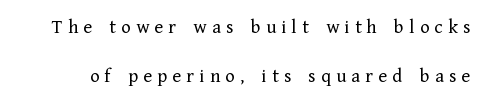
The baseline area is clear. The tracking reads as deliberately expanded to a designer's eye. A light-to-regular cut is what we see here. You can tell it's not italic because the verticals are truly vertical. Vertical spacing — loose.
